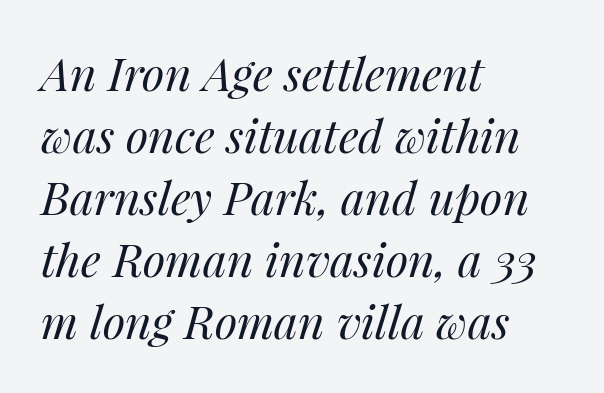
Q: Is the text bold? A: No.
Q: Is the text italic (slanted)? A: Yes, it leans right by about 14 degrees.
Q: Is the text underlined? A: No.
Q: How is the paragraph aligned? A: Left-aligned.
Q: Is the spacing between letters normal or unusually wide? A: Normal.
Q: Is the spacing between lines tight, normal or loose? A: Normal.
Q: Width (condensed, normal, or wide)? A: Normal.
Q: Stroke contrast? A: Medium.
Q: x-height? A: Medium.
Q: Monospaced? A: No.
